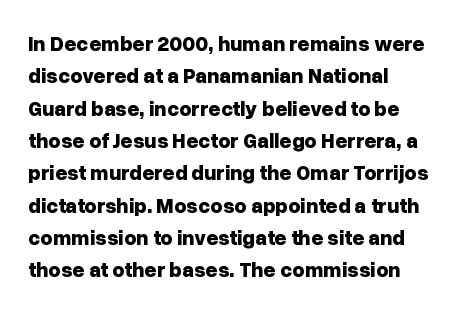
The image shows 21 px bold type, upright; set left-aligned, normal line spacing (1.54x), normal letter spacing, not underlined.
